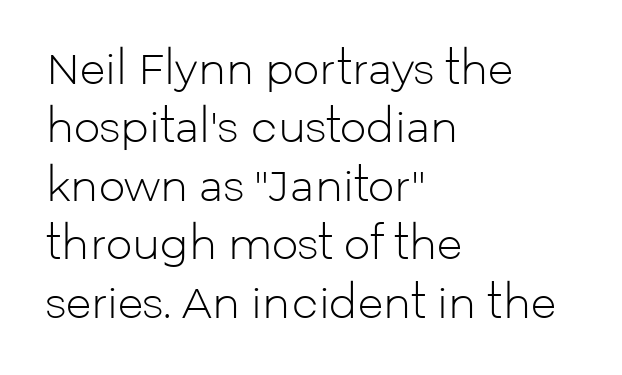
Compared with typical paragraphs, the rows here are spaced about the same. Has an underline been added? It has not. Unlike italic type, these characters show no tilt at all. Nothing unusual about the tracking: characters are spaced as the font intends.
